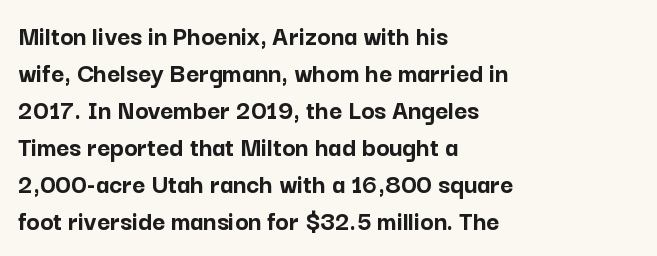
{"serif": "no", "italic": "no", "bold": "yes", "weight": "semibold", "width": "normal", "stroke_contrast": "low", "x_height": "medium", "monospaced": "no", "underline": "no", "align": "left", "line_spacing": "normal", "line_spacing_ratio": 1.32, "letter_spacing": "normal", "letter_spacing_em": 0.0, "glyph_px": 28}
